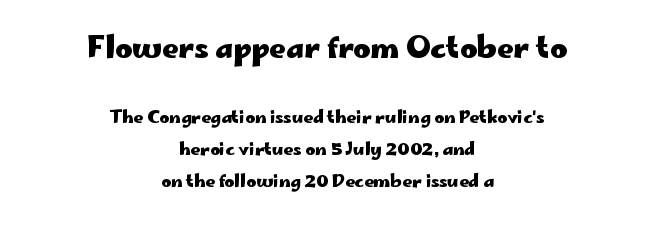
The string is rendered with underlining switched off. The rag falls on both sides of this text block equally. Stroke terminals: plain, sans-serif. Each letter keeps its own natural width here, so spacing adapts to shape. In terms of posture, this sample is upright.
